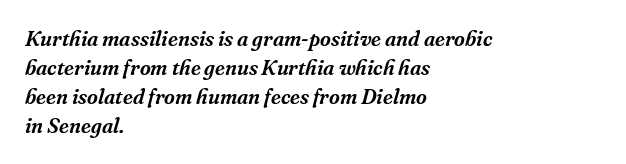
The image shows 21 px text type, italic (leaning right); set left-aligned, normal line spacing (1.38x), normal letter spacing, not underlined.
